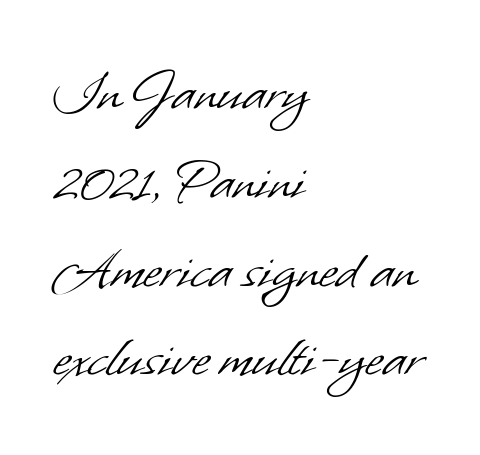
{"serif": "no", "bold": "no", "weight": "light", "width": "normal", "stroke_contrast": "low", "x_height": "small", "monospaced": "no", "underline": "no", "align": "left", "line_spacing": "normal", "line_spacing_ratio": 1.41, "letter_spacing": "normal", "letter_spacing_em": 0.0, "glyph_px": 63}
